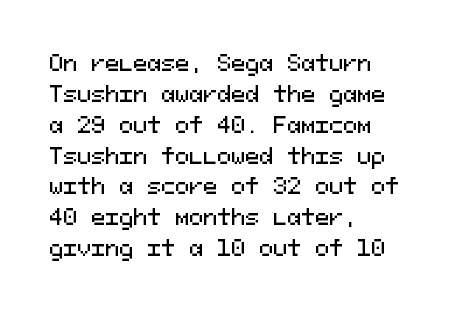
Q: Is the text italic (slanted)? A: No, it is upright.
Q: Is the text underlined? A: No.
Q: How is the paragraph aligned? A: Left-aligned.
Q: Is the spacing between letters normal or unusually wide? A: Normal.
Q: Is the spacing between lines tight, normal or loose? A: Normal.
